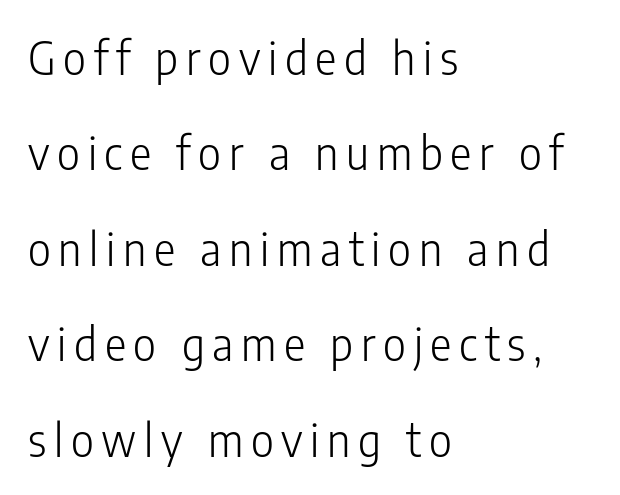
Q: Is the text bold? A: No.
Q: Is the text italic (slanted)? A: No, it is upright.
Q: Is the typeface a serif or a sans-serif typeface? A: Sans-serif.
Q: Is the text underlined? A: No.
Q: How is the paragraph aligned? A: Left-aligned.
Q: Is the spacing between lines tight, normal or loose? A: Loose.
Q: Width (condensed, normal, or wide)? A: Condensed.
Q: Stroke contrast? A: Low.
Q: x-height? A: Medium.
Q: Monospaced? A: No.
